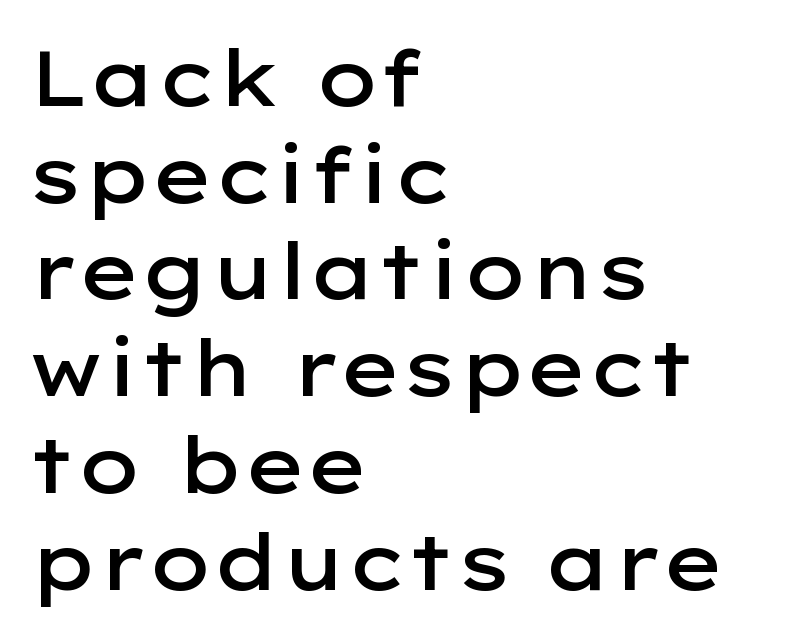
Unlike a traditional serif, this face leaves its strokes unadorned. Look at the stroke-to-counter ratio: somewhat heavy, a semibold. The baseline area is clear. The letters stand straight up with perfectly vertical stems.
